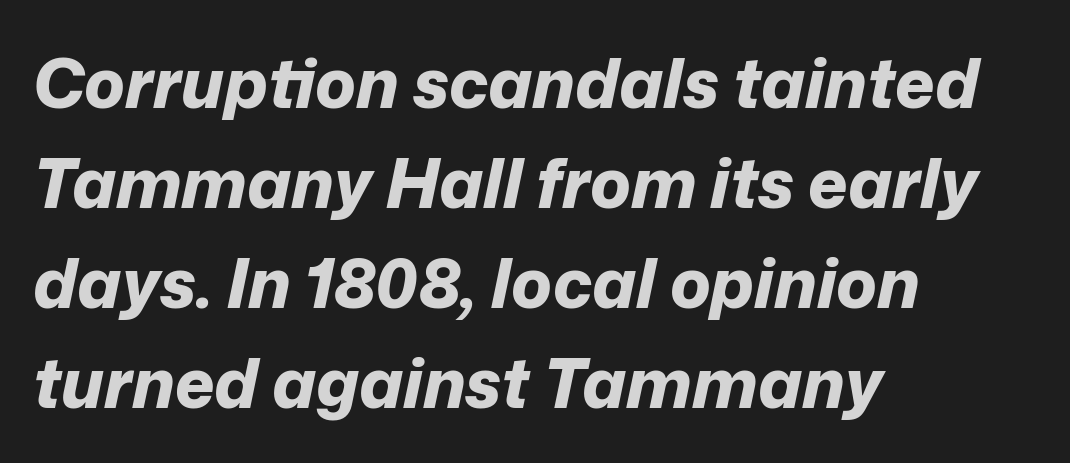
The image shows 68 px bold type, italic (leaning right); set left-aligned, normal line spacing (1.47x), normal letter spacing, not underlined; low stroke contrast and a medium x-height.
